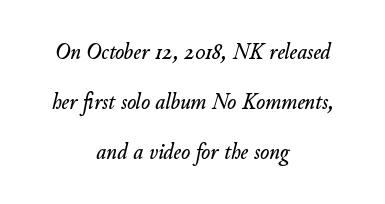
Q: Is the text italic (slanted)? A: Yes, it leans right by about 11 degrees.
Q: Is the text underlined? A: No.
Q: How is the paragraph aligned? A: Centered.
Q: Is the spacing between letters normal or unusually wide? A: Normal.
Q: Is the spacing between lines tight, normal or loose? A: Loose.
